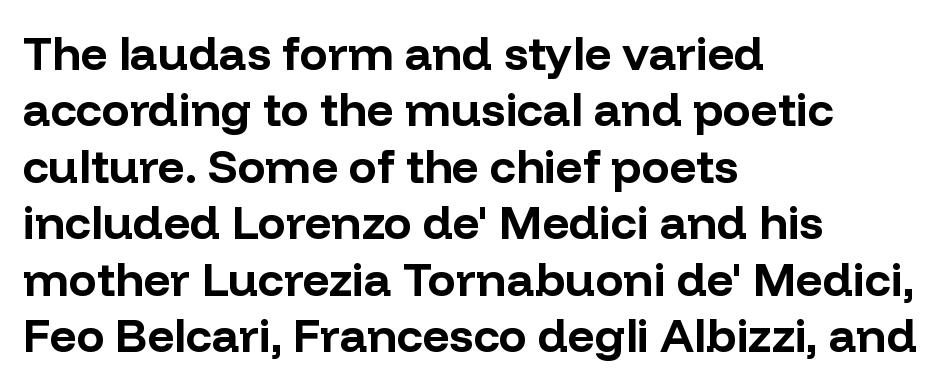
{"serif": "no", "italic": "no", "bold": "yes", "weight": "bold", "width": "normal", "stroke_contrast": "low", "x_height": "medium", "monospaced": "no", "underline": "no", "align": "left", "line_spacing_ratio": 1.2, "letter_spacing": "normal", "letter_spacing_em": 0.0, "glyph_px": 47}
